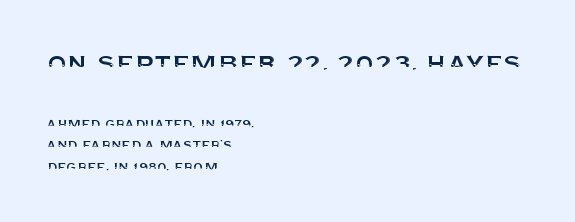
The image shows 32 px sans-serif type, upright; set left-aligned, normal line spacing (1.33x), normal letter spacing, not underlined; the first (top) block is 2.0x larger; medium stroke contrast and a large x-height.
